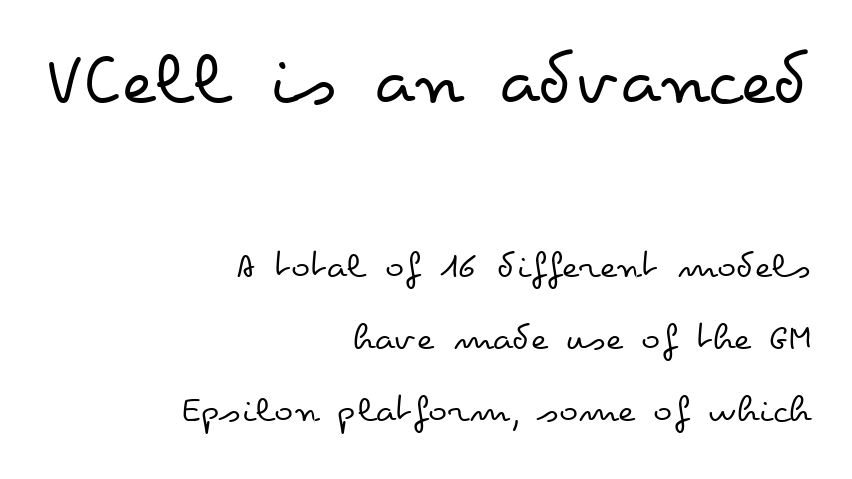
Note: larger setting up top, smaller setting below. These lines were composed using upright roman letters. The typesetter chose a ragged-left arrangement here. Is this a fixed-width face? No — the glyphs have proportional, varying widths.
